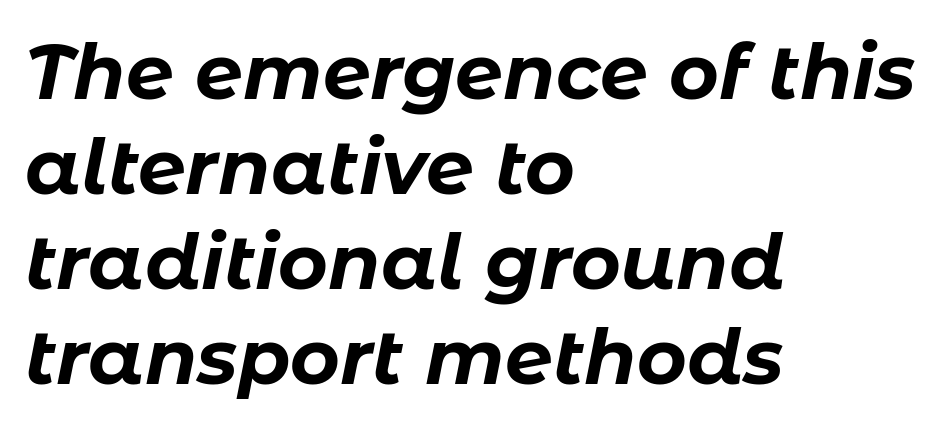
{"italic": "yes", "lean": "right", "slant_degrees": 11, "bold": "yes", "weight": "bold", "width": "normal", "stroke_contrast": "low", "x_height": "medium", "monospaced": "no", "underline": "no", "align": "left", "line_spacing": "normal", "line_spacing_ratio": 1.25, "letter_spacing": "normal", "letter_spacing_em": 0.0, "glyph_px": 76}
